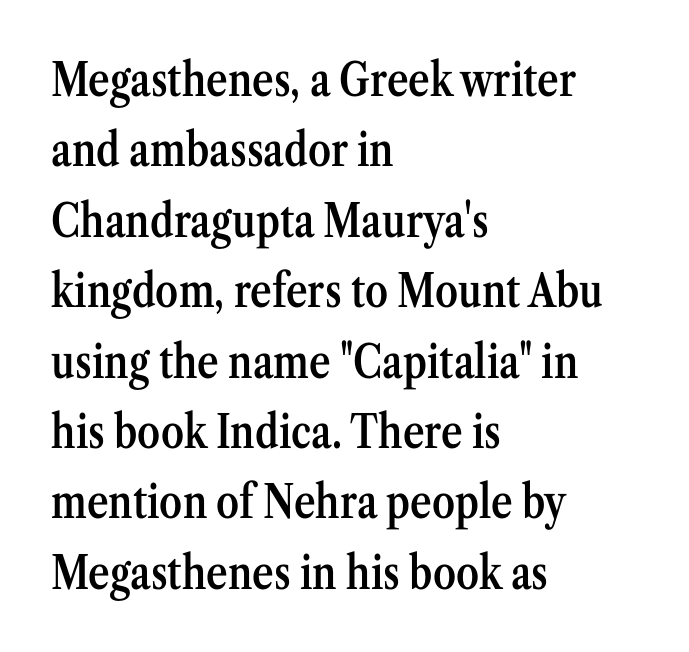
Q: Is the text bold? A: Semi-bold.
Q: Is the text italic (slanted)? A: No, it is upright.
Q: Is the typeface a serif or a sans-serif typeface? A: Serif.
Q: Is the text underlined? A: No.
Q: How is the paragraph aligned? A: Left-aligned.
Q: Is the spacing between letters normal or unusually wide? A: Normal.
Q: Is the spacing between lines tight, normal or loose? A: Normal.
Q: Width (condensed, normal, or wide)? A: Condensed.
Q: Stroke contrast? A: Medium.
Q: x-height? A: Medium.
Q: Monospaced? A: No.
